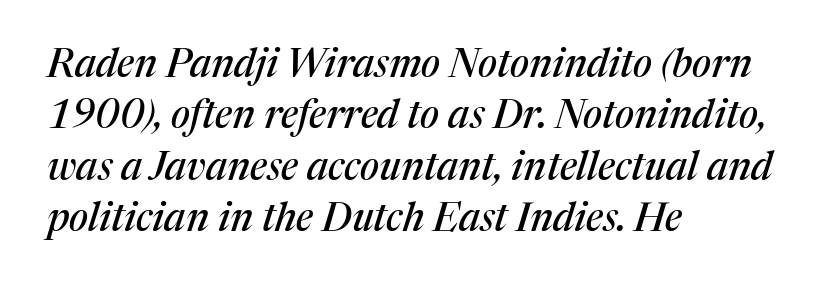
{"serif": "yes", "italic": "yes", "lean": "right", "slant_degrees": 17, "width": "normal", "stroke_contrast": "medium", "x_height": "medium", "monospaced": "no", "underline": "no", "align": "left", "line_spacing": "normal", "line_spacing_ratio": 1.32, "letter_spacing": "normal", "letter_spacing_em": 0.0, "glyph_px": 39}
